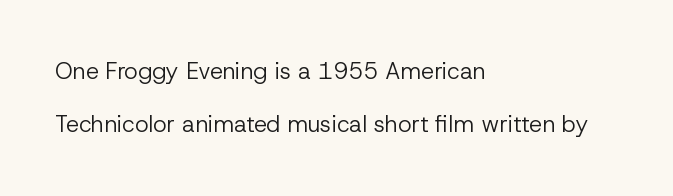
Q: Is the text bold? A: No.
Q: Is the text italic (slanted)? A: No, it is upright.
Q: Is the text underlined? A: No.
Q: How is the paragraph aligned? A: Left-aligned.
Q: Is the spacing between letters normal or unusually wide? A: Normal.
Q: Is the spacing between lines tight, normal or loose? A: Loose.
